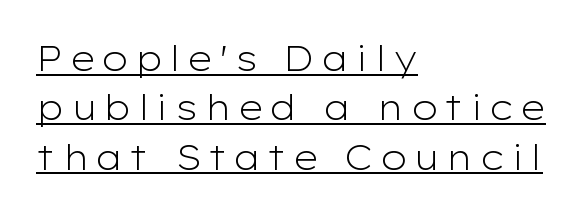
Q: Is the text bold? A: No.
Q: Is the text italic (slanted)? A: No, it is upright.
Q: Is the typeface a serif or a sans-serif typeface? A: Sans-serif.
Q: Is the text underlined? A: Yes.
Q: How is the paragraph aligned? A: Left-aligned.
Q: Is the spacing between lines tight, normal or loose? A: Normal.
Q: Width (condensed, normal, or wide)? A: Wide.
Q: Stroke contrast? A: Low.
Q: x-height? A: Medium.
Q: Monospaced? A: No.
